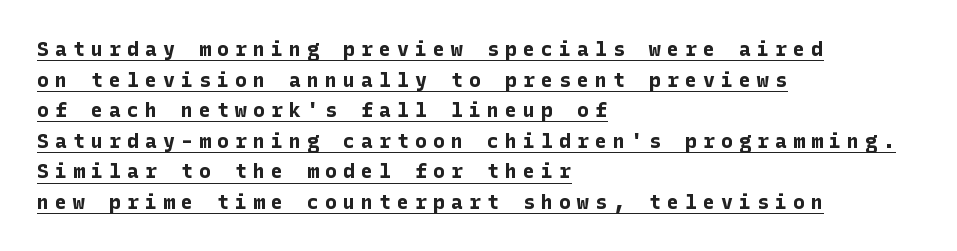
The image shows 20 px bold type, upright; set left-aligned, normal line spacing (1.53x), unusually wide letter spacing (+0.3 em), underlined.
